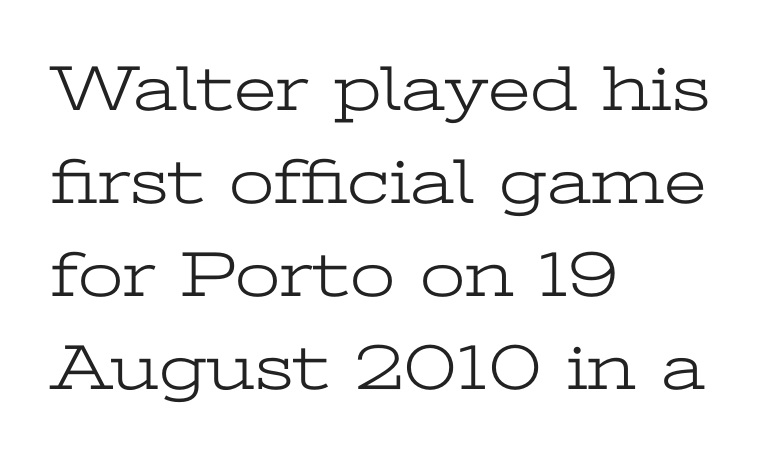
The image shows 65 px light, wide serif type, upright; set left-aligned, normal line spacing (1.43x), normal letter spacing, not underlined; low stroke contrast and a medium x-height.
